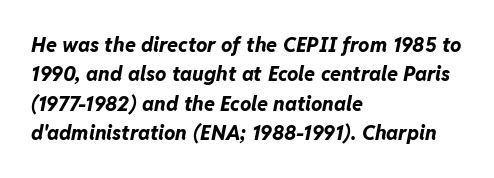
{"italic": "yes", "lean": "right", "slant_degrees": 11, "bold": "yes", "underline": "no", "align": "left", "line_spacing": "normal", "line_spacing_ratio": 1.47, "letter_spacing": "normal", "letter_spacing_em": 0.0, "glyph_px": 20}
